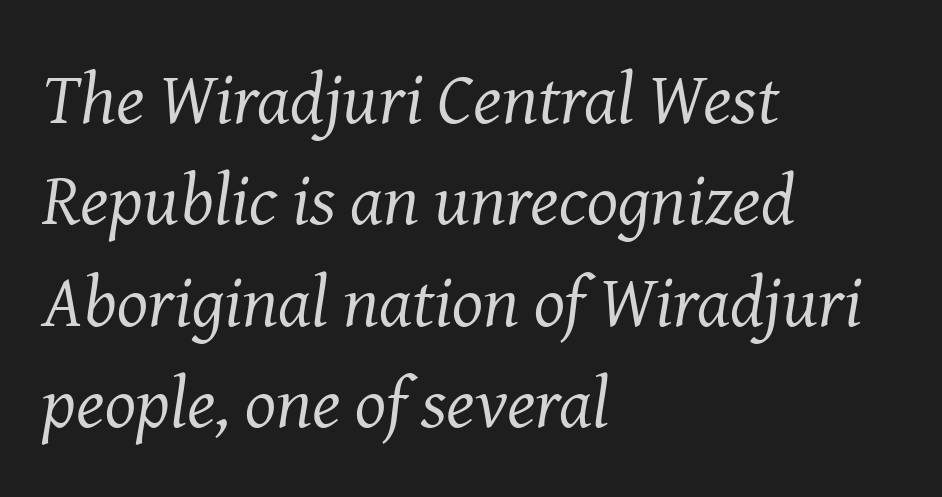
The image shows 73 px regular-weight serif type, italic (leaning right); set left-aligned, normal line spacing (1.39x), normal letter spacing, not underlined; medium stroke contrast and a medium x-height.
